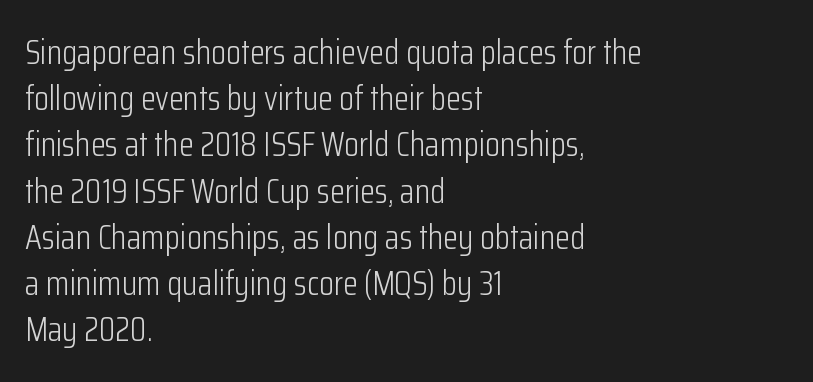
The image shows 34 px light, condensed sans-serif type, upright; set left-aligned, normal line spacing (1.36x), normal letter spacing, not underlined; low stroke contrast and a medium x-height.
